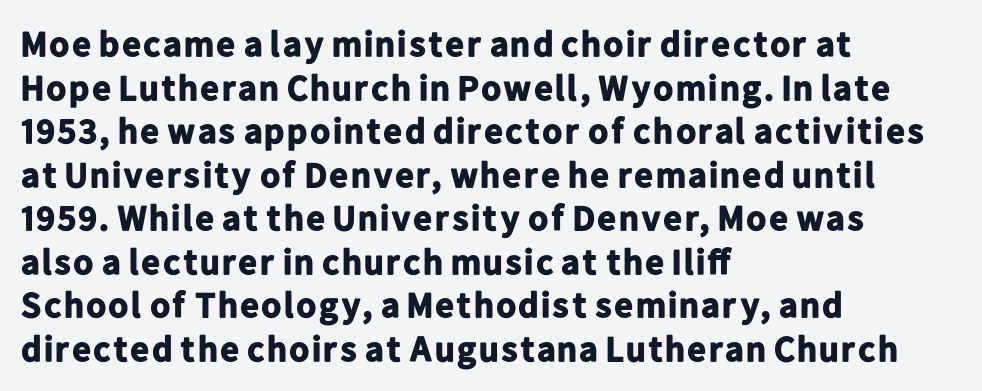
{"serif": "no", "italic": "no", "bold": "yes", "weight": "bold", "width": "normal", "stroke_contrast": "low", "x_height": "medium", "monospaced": "no", "underline": "no", "align": "left", "line_spacing_ratio": 1.21, "letter_spacing": "normal", "letter_spacing_em": 0.0, "glyph_px": 36}
